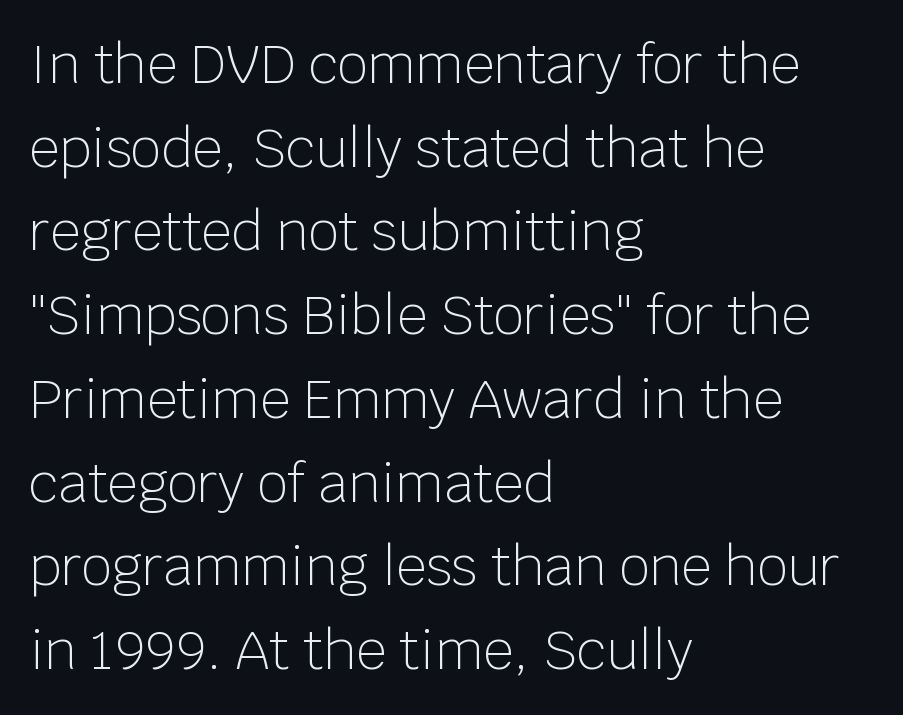
Spacing between characters is what you'd get straight out of the box. Bare-footed words on every line. The vertical gap from one line to the next is medium. Is this a fixed-width face? No — the glyphs have proportional, varying widths.
